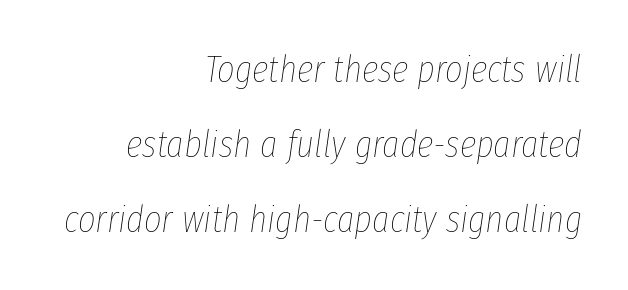
The image shows 38 px thin, condensed type, italic (leaning right); set right-aligned, loose line spacing (1.98x), normal letter spacing, not underlined; low stroke contrast and a medium x-height.
